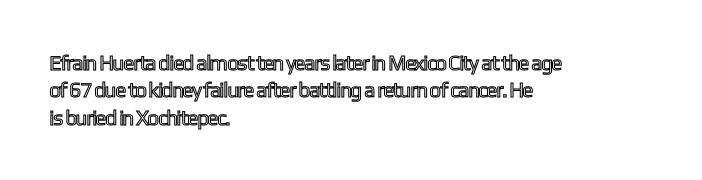
The image shows 21 px text type, upright; set left-aligned, normal line spacing (1.3x), normal letter spacing, not underlined.
